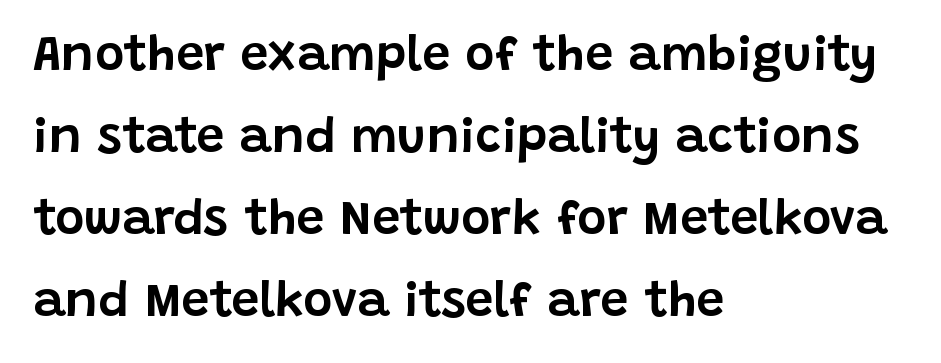
The letters stand straight up with perfectly vertical stems. Stroke terminals: plain, sans-serif. Successive baselines arrive at the customary interval. Bare-footed words on every line. Between one letter and the next there's only the usual sliver of space. Leftover space on each line is placed entirely after the last word.
